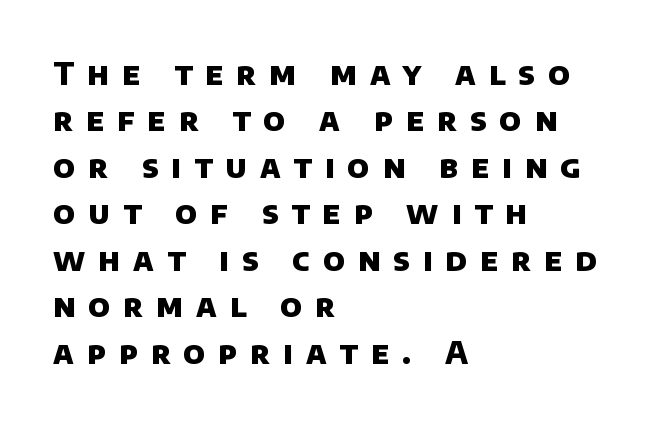
The rendering uses a moderate line-height, typical for paragraphs. Heavy, bold letterforms. Bare-footed words on every line. Is the block centered? No — it sits flush against the left margin. To sum up the face: it is a sans, with no serifs.
